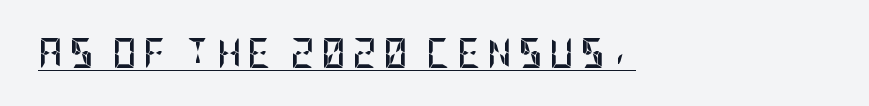
The image shows 30 px semibold, condensed sans-serif type, upright; set unusually wide letter spacing (+0.21 em), underlined; low stroke contrast and a large x-height.
